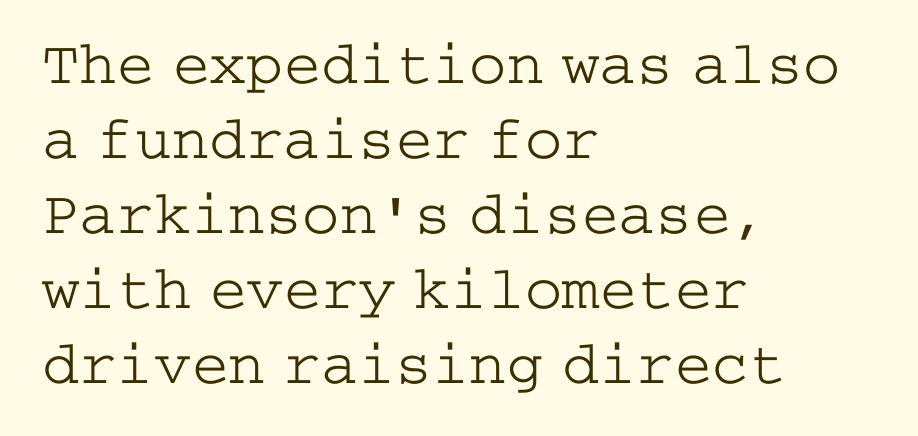
The image shows 62 px light, wide serif type, upright; set left-aligned, line spacing 1.21x, normal letter spacing, not underlined; low stroke contrast and a medium x-height.
